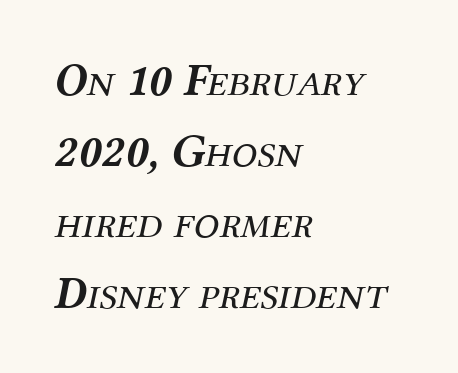
If you drew a line through each stem, it would be angled. Horizontal bands of white between lines are of average thickness. The gap between lines stays unmarked. This sample has the flowing, uneven cadence of proportional lettering. What kind of face is this? One with serifs. Caption: standard tracking, unaltered.
